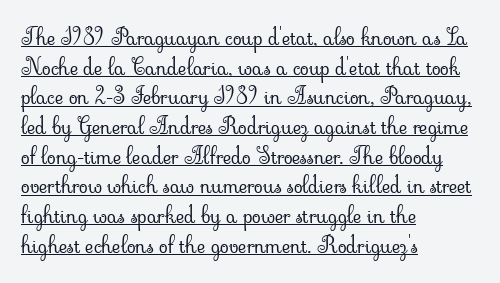
{"italic": "no", "bold": "no", "underline": "yes", "align": "left", "line_spacing": "normal", "line_spacing_ratio": 1.29, "letter_spacing": "normal", "letter_spacing_em": 0.0, "glyph_px": 23}
